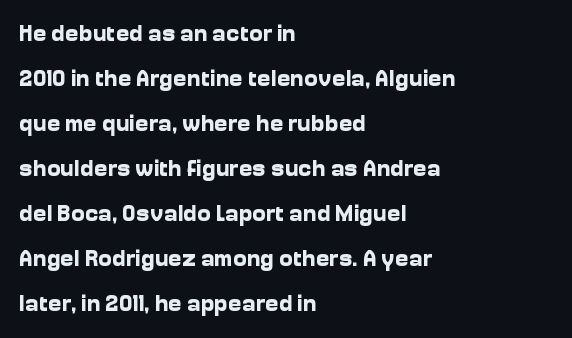
Q: Is the text bold? A: Yes.
Q: Is the text italic (slanted)? A: No, it is upright.
Q: Is the text underlined? A: No.
Q: How is the paragraph aligned? A: Left-aligned.
Q: Is the spacing between letters normal or unusually wide? A: Normal.
Q: Is the spacing between lines tight, normal or loose? A: Loose.
